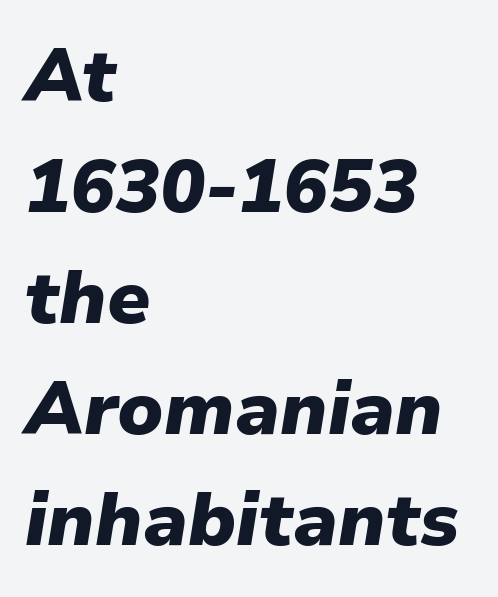
{"italic": "yes", "lean": "right", "slant_degrees": 9, "bold": "yes", "weight": "heavy", "width": "normal", "stroke_contrast": "low", "x_height": "medium", "monospaced": "no", "underline": "no", "align": "left", "line_spacing": "normal", "line_spacing_ratio": 1.48, "letter_spacing": "normal", "letter_spacing_em": 0.0, "glyph_px": 75}
